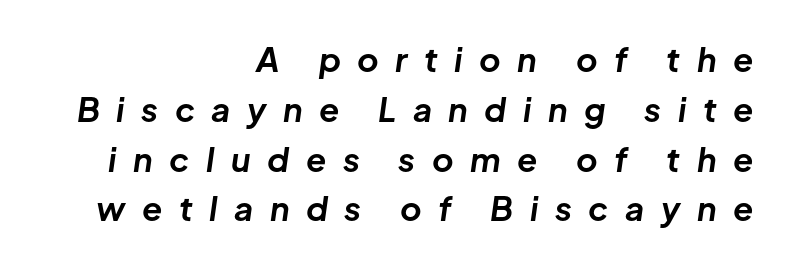
Stroke thickness is high; the sample reads as a true bold. This block has exactly the height ordinary leading produces. This sample is right-justified, so line beginnings fall wherever the words allow. Does the lettering tilt? It does — this is italic. Just letters on the line, the space beneath them empty.
